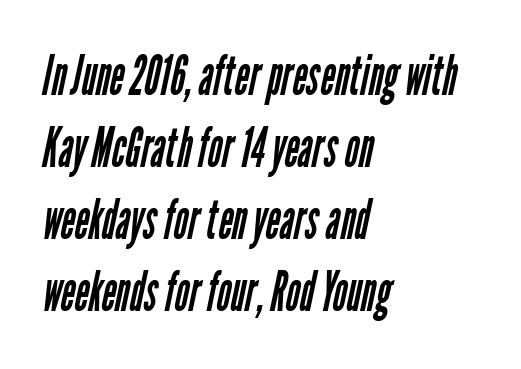
The area under the type is left untouched. How would I describe the line gaps? Plain and ordinary. Varying glyph widths throughout — classic text-font behaviour. The type is set solid horizontally, with unmodified tracking. The font family rendered here belongs to the sans-serif group. A light-to-regular cut is what we see here.
